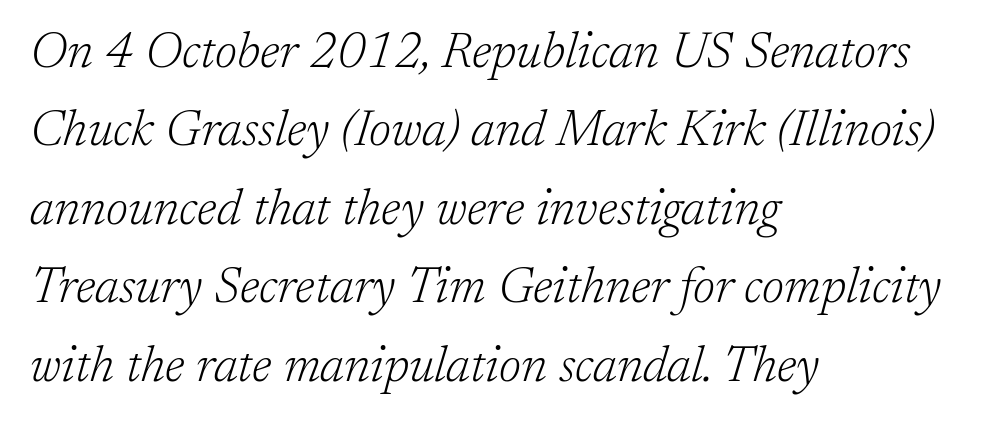
Students, observe: this is what conventionally led text looks like. The typeface chosen for these lines features serifs. Every row of glyphs begins at an identical x-position on the left. The glyphs look as if they've been sheared to an angle. Nobody touched the tracking dial on this one.
